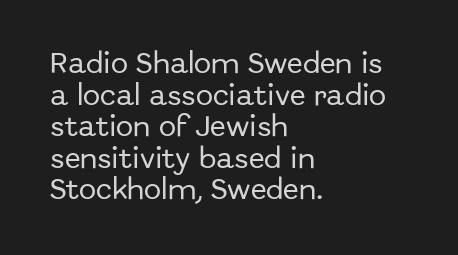
The letterforms sit shoulder to shoulder at normal distance. The paragraph has a hard left edge and a soft right edge. A clean baseline with only descenders dipping below it. No italicization has been applied; the sample stays upright.
